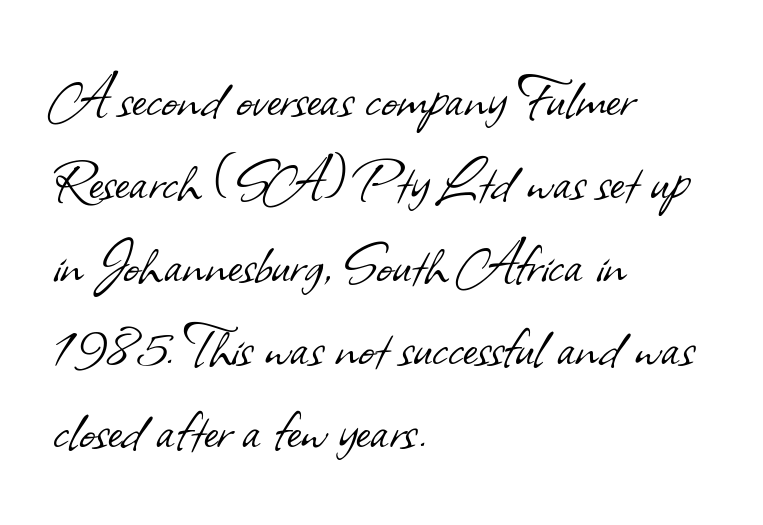
Q: Is the text bold? A: No.
Q: Is the typeface a serif or a sans-serif typeface? A: Sans-serif.
Q: Is the text underlined? A: No.
Q: How is the paragraph aligned? A: Left-aligned.
Q: Is the spacing between letters normal or unusually wide? A: Normal.
Q: Width (condensed, normal, or wide)? A: Normal.
Q: Stroke contrast? A: Low.
Q: x-height? A: Small.
Q: Monospaced? A: No.
